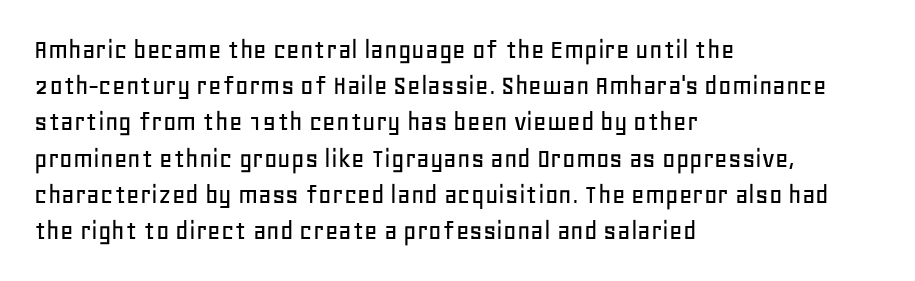
Whoever set this chose a conventional vertical rhythm. Decoration check: the copy has no underline. Does the type have serifs? No, each stem ends abruptly. Casual observation: everything's shoved over to the left. This sample has the flowing, uneven cadence of proportional lettering.
